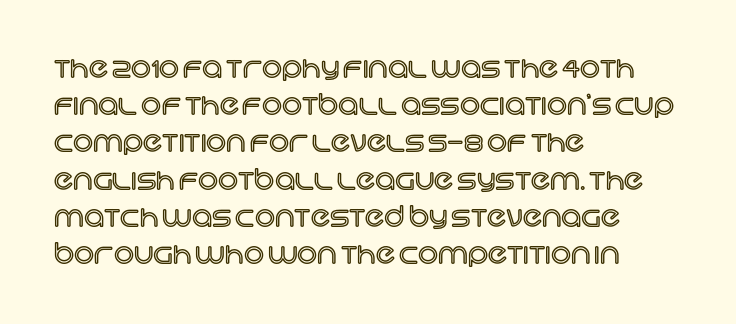
Unlike italic type, these characters show no tilt at all. Honestly, the letter spacing is just normal — you wouldn't notice it. This block has exactly the height ordinary leading produces. Each letter keeps its own natural width here, so spacing adapts to shape.
